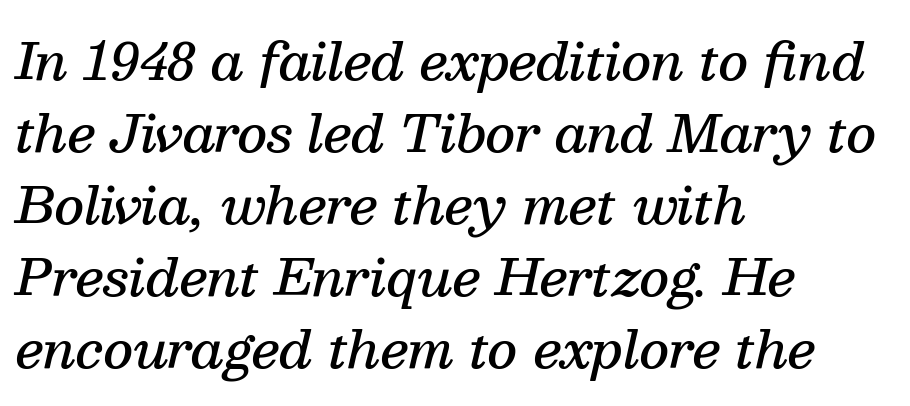
The image shows 51 px semibold serif type, italic (leaning right); set left-aligned, normal line spacing (1.41x), normal letter spacing, not underlined; medium stroke contrast and a medium x-height.
